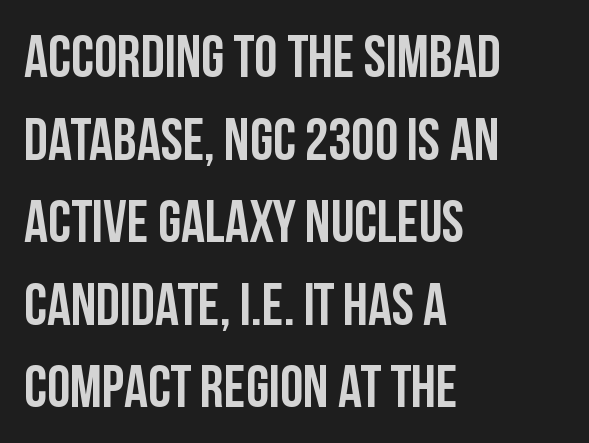
The image shows 59 px semibold, condensed sans-serif type, upright; set left-aligned, normal line spacing (1.4x), normal letter spacing, not underlined; low stroke contrast and a large x-height.
